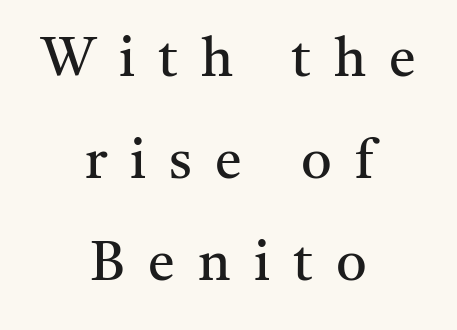
{"serif": "yes", "italic": "no", "bold": "no", "weight": "regular", "width": "normal", "stroke_contrast": "medium", "x_height": "medium", "monospaced": "no", "underline": "no", "align": "center", "line_spacing_ratio": 1.89, "letter_spacing": "wide", "letter_spacing_em": 0.43, "glyph_px": 54}
